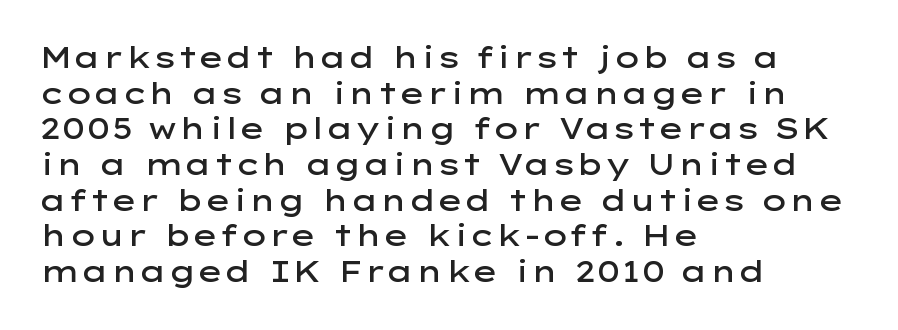
{"serif": "no", "italic": "no", "bold": "semi", "weight": "semibold", "width": "wide", "stroke_contrast": "low", "x_height": "medium", "monospaced": "no", "underline": "no", "align": "left", "line_spacing_ratio": 1.23, "letter_spacing": "normal", "letter_spacing_em": 0.0, "glyph_px": 29}
